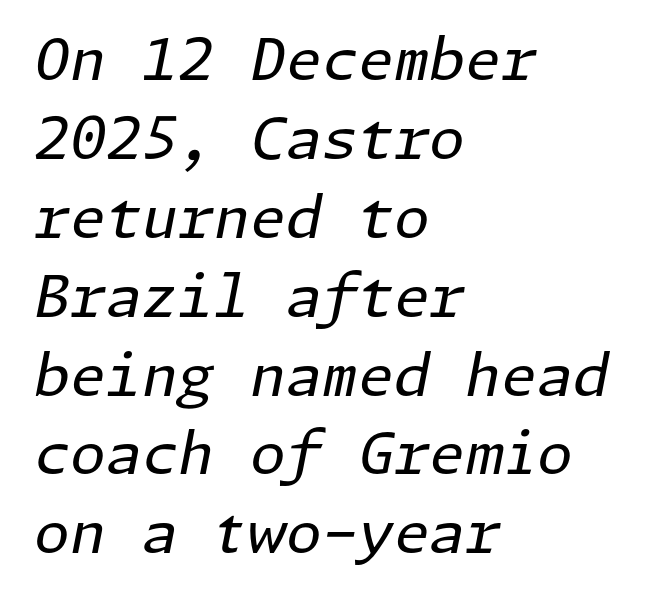
{"italic": "yes", "lean": "right", "slant_degrees": 11, "bold": "no", "weight": "regular", "width": "normal", "stroke_contrast": "low", "x_height": "medium", "underline": "no", "align": "left", "line_spacing": "normal", "line_spacing_ratio": 1.36, "letter_spacing": "normal", "letter_spacing_em": 0.0, "glyph_px": 58}
